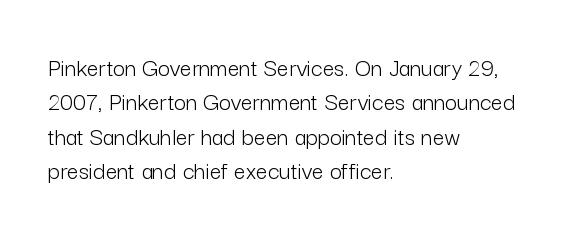
Leftover space on each line is placed entirely after the last word. Notice how the stems are strictly vertical — no italics here. The rendering uses a moderate line-height, typical for paragraphs. Underlining? Definitely not there. A light-to-regular cut is what we see here.
